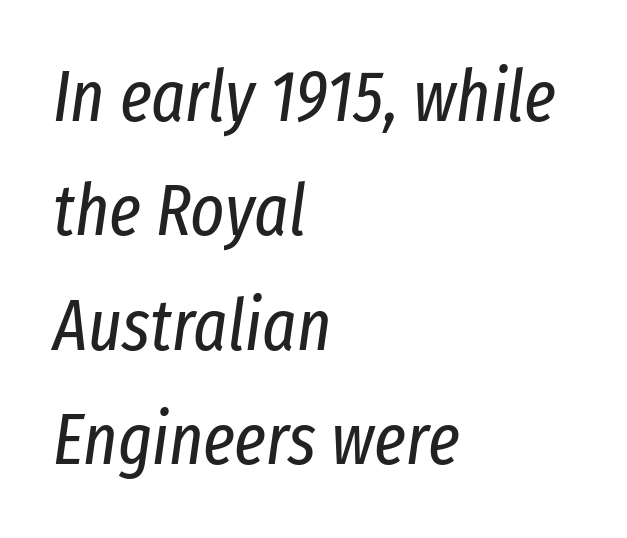
The image shows 72 px regular-weight, condensed type, italic (leaning right); set left-aligned, normal line spacing (1.59x), normal letter spacing, not underlined; low stroke contrast and a medium x-height.
